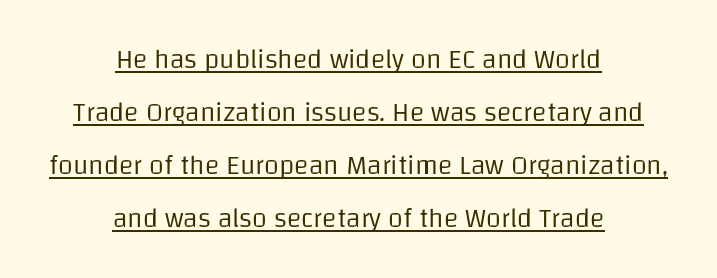
Q: Is the text bold? A: No.
Q: Is the text italic (slanted)? A: No, it is upright.
Q: Is the text underlined? A: Yes.
Q: How is the paragraph aligned? A: Centered.
Q: Is the spacing between letters normal or unusually wide? A: Normal.
Q: Is the spacing between lines tight, normal or loose? A: Loose.
